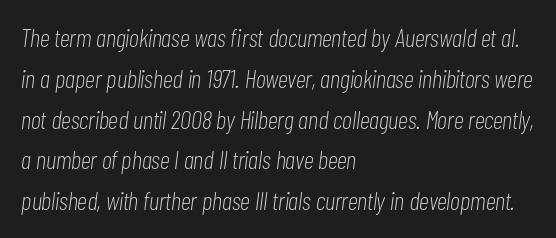
The image shows 26 px text type, italic (leaning right); set left-aligned, normal line spacing (1.57x), normal letter spacing, not underlined.
